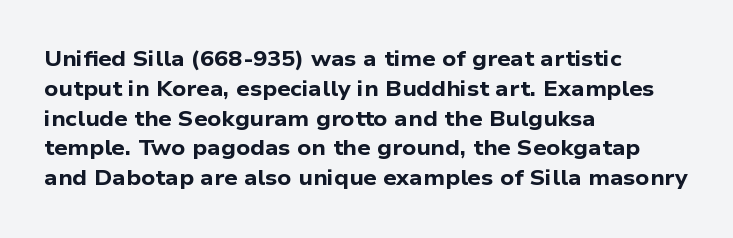
Q: Is the text bold? A: Yes.
Q: Is the text underlined? A: No.
Q: How is the paragraph aligned? A: Left-aligned.
Q: Is the spacing between letters normal or unusually wide? A: Normal.
Q: Is the spacing between lines tight, normal or loose? A: Normal.
